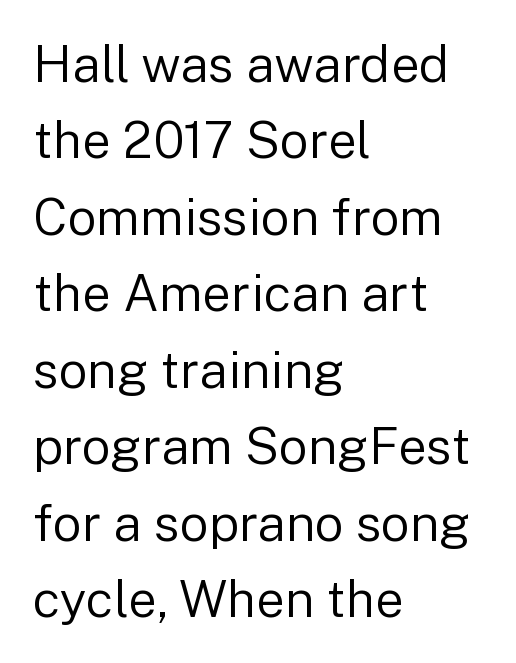
Q: Is the text bold? A: No.
Q: Is the text italic (slanted)? A: No, it is upright.
Q: Is the typeface a serif or a sans-serif typeface? A: Sans-serif.
Q: Is the text underlined? A: No.
Q: How is the paragraph aligned? A: Left-aligned.
Q: Is the spacing between letters normal or unusually wide? A: Normal.
Q: Is the spacing between lines tight, normal or loose? A: Normal.
Q: Width (condensed, normal, or wide)? A: Normal.
Q: Stroke contrast? A: Low.
Q: x-height? A: Medium.
Q: Monospaced? A: No.
